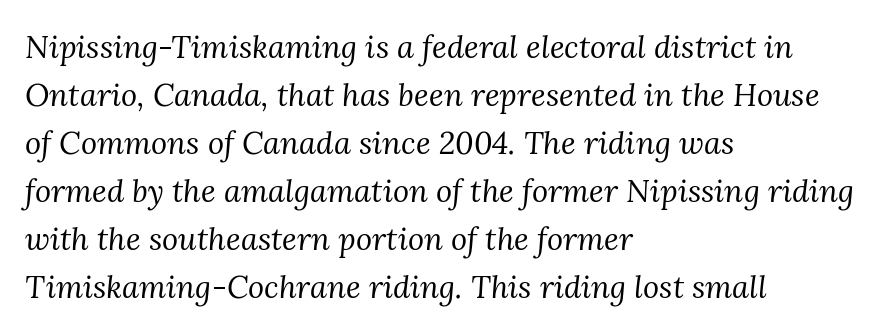
{"serif": "yes", "italic": "yes", "lean": "right", "slant_degrees": 3, "bold": "no", "weight": "regular", "width": "normal", "stroke_contrast": "medium", "x_height": "medium", "monospaced": "no", "underline": "no", "align": "left", "line_spacing": "normal", "line_spacing_ratio": 1.55, "letter_spacing": "normal", "letter_spacing_em": 0.0, "glyph_px": 31}
